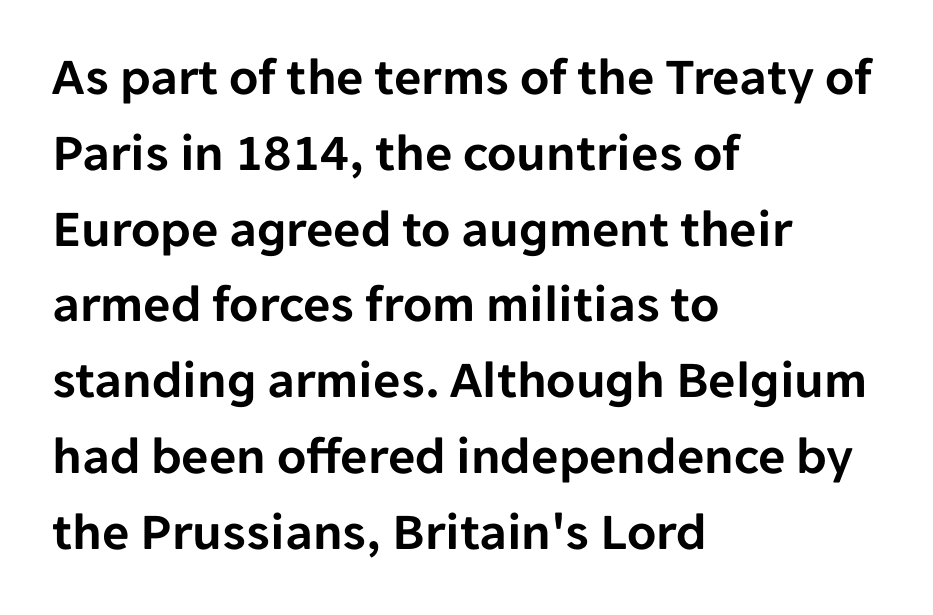
Q: Is the text italic (slanted)? A: No, it is upright.
Q: Is the typeface a serif or a sans-serif typeface? A: Sans-serif.
Q: Is the text underlined? A: No.
Q: How is the paragraph aligned? A: Left-aligned.
Q: Is the spacing between letters normal or unusually wide? A: Normal.
Q: Is the spacing between lines tight, normal or loose? A: Normal.
Q: Width (condensed, normal, or wide)? A: Normal.
Q: Stroke contrast? A: Low.
Q: x-height? A: Medium.
Q: Monospaced? A: No.
